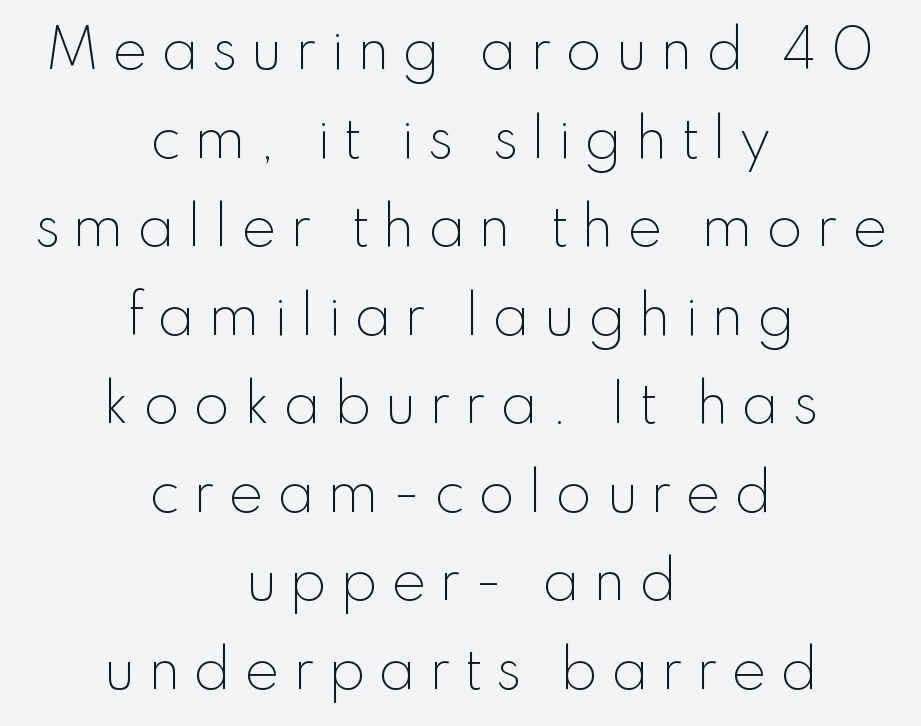
{"serif": "no", "italic": "no", "bold": "no", "weight": "light", "width": "normal", "stroke_contrast": "low", "x_height": "small", "monospaced": "no", "underline": "no", "align": "center", "line_spacing": "normal", "line_spacing_ratio": 1.67, "letter_spacing": "wide", "letter_spacing_em": 0.24, "glyph_px": 53}
